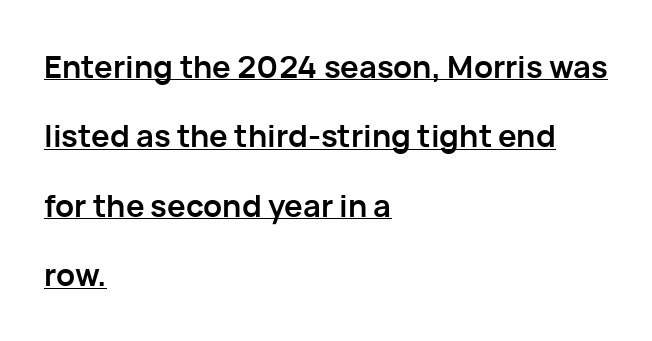
The image shows 31 px semibold sans-serif type, upright; set left-aligned, loose line spacing (2.24x), normal letter spacing, underlined; low stroke contrast and a medium x-height.
